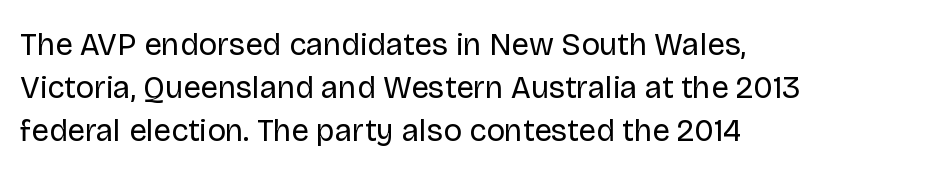
The specimen reads as upright at a glance. Here the designer chose a conventional face with non-uniform glyph widths. Vertically, the passage feels balanced, rows spaced as you'd expect. Underline: absent. Nothing sits at the stroke ends, so this counts as sans-serif. Is the letter spacing exaggerated? No — it looks like the ordinary default.
